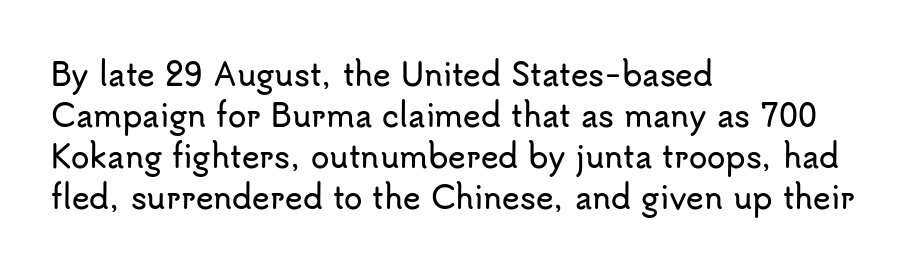
{"serif": "no", "italic": "no", "width": "normal", "stroke_contrast": "low", "x_height": "small", "monospaced": "no", "underline": "no", "align": "left", "line_spacing": "normal", "line_spacing_ratio": 1.37, "letter_spacing": "normal", "letter_spacing_em": 0.0, "glyph_px": 30}
